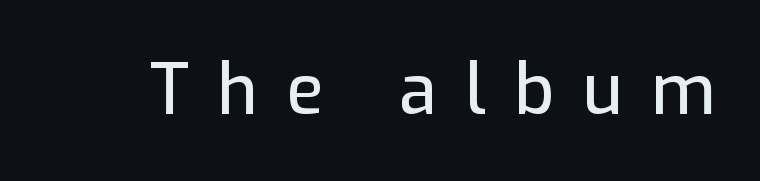
The image shows 69 px sans-serif type, upright; set unusually wide letter spacing (+0.41 em), not underlined; low stroke contrast and a medium x-height.
